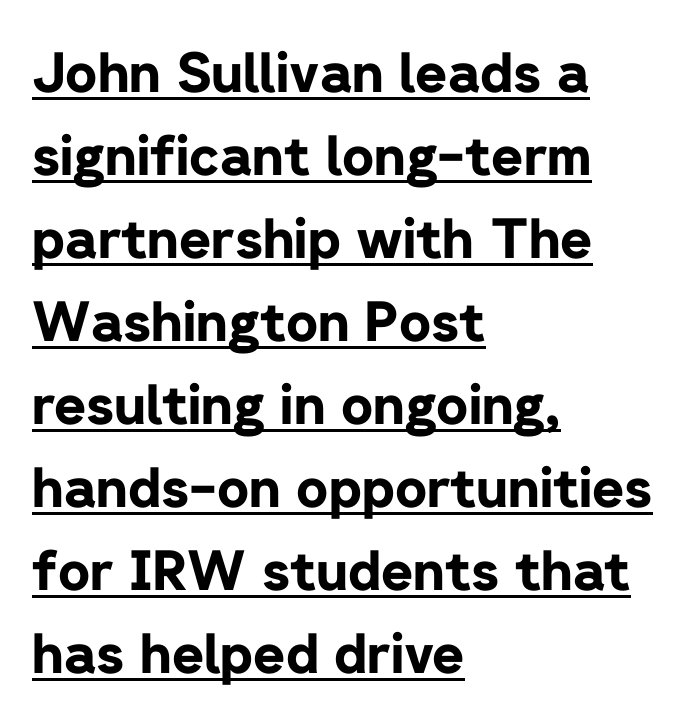
The image shows 55 px bold sans-serif type, upright; set left-aligned, normal line spacing (1.51x), normal letter spacing, underlined; low stroke contrast and a medium x-height.
